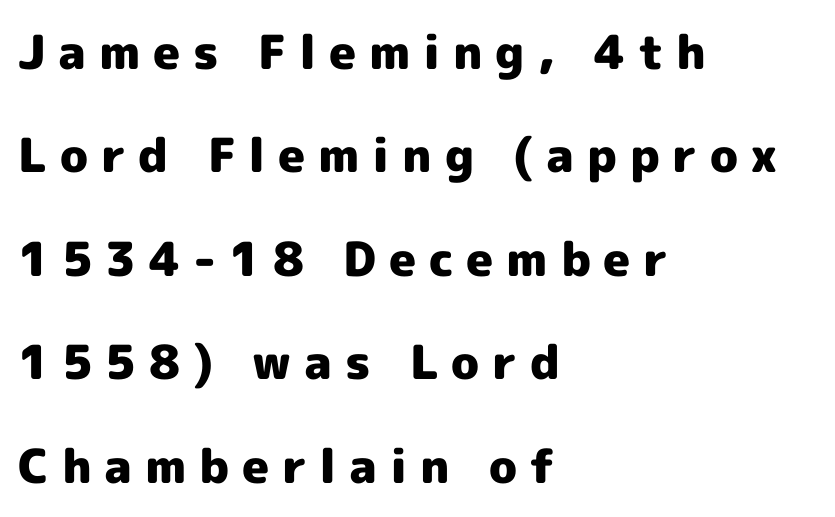
{"serif": "no", "italic": "no", "bold": "yes", "weight": "heavy", "width": "normal", "x_height": "medium", "monospaced": "no", "underline": "no", "align": "left", "line_spacing": "loose", "line_spacing_ratio": 2.2, "letter_spacing": "wide", "letter_spacing_em": 0.27, "glyph_px": 47}
